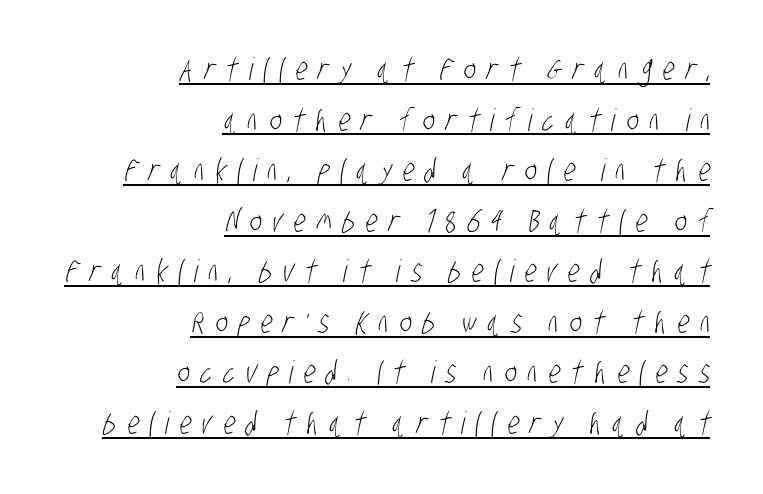
{"serif": "no", "bold": "no", "weight": "light", "width": "condensed", "stroke_contrast": "low", "x_height": "large", "monospaced": "no", "underline": "yes", "align": "right", "line_spacing": "normal", "line_spacing_ratio": 1.63, "letter_spacing": "wide", "letter_spacing_em": 0.35, "glyph_px": 31}
